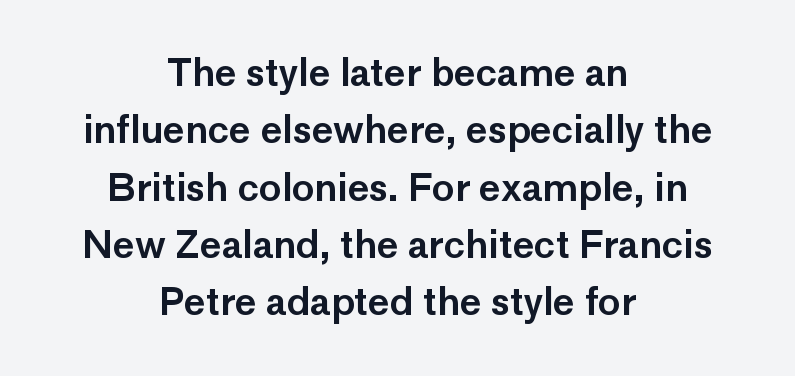
Q: Is the text italic (slanted)? A: No, it is upright.
Q: Is the typeface a serif or a sans-serif typeface? A: Sans-serif.
Q: Is the text underlined? A: No.
Q: How is the paragraph aligned? A: Centered.
Q: Is the spacing between letters normal or unusually wide? A: Normal.
Q: Is the spacing between lines tight, normal or loose? A: Normal.
Q: Width (condensed, normal, or wide)? A: Normal.
Q: Stroke contrast? A: Low.
Q: x-height? A: Medium.
Q: Monospaced? A: No.
